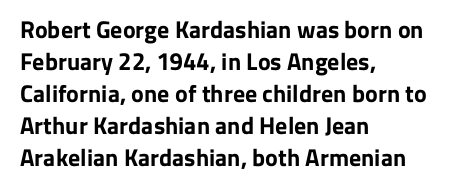
Q: Is the text bold? A: Yes.
Q: Is the text italic (slanted)? A: No, it is upright.
Q: Is the text underlined? A: No.
Q: How is the paragraph aligned? A: Left-aligned.
Q: Is the spacing between letters normal or unusually wide? A: Normal.
Q: Is the spacing between lines tight, normal or loose? A: Normal.
